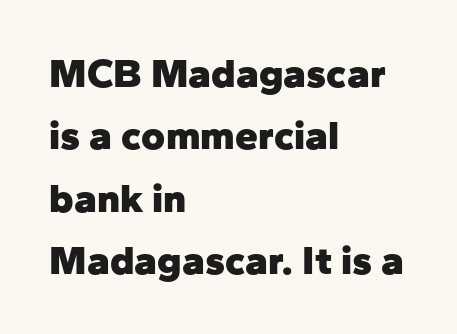
{"serif": "no", "italic": "no", "bold": "yes", "weight": "heavy", "width": "normal", "stroke_contrast": "low", "x_height": "medium", "monospaced": "no", "underline": "no", "align": "left", "line_spacing": "normal", "line_spacing_ratio": 1.52, "letter_spacing": "normal", "letter_spacing_em": 0.0, "glyph_px": 41}
